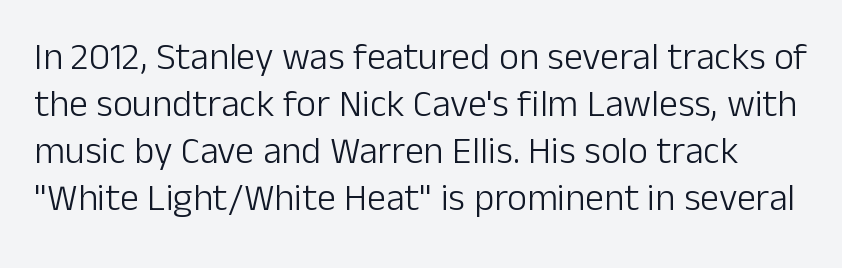
{"serif": "no", "italic": "no", "bold": "no", "weight": "light", "width": "normal", "stroke_contrast": "low", "x_height": "medium", "monospaced": "no", "underline": "no", "line_spacing_ratio": 1.24, "letter_spacing": "normal", "letter_spacing_em": 0.0, "glyph_px": 38}
